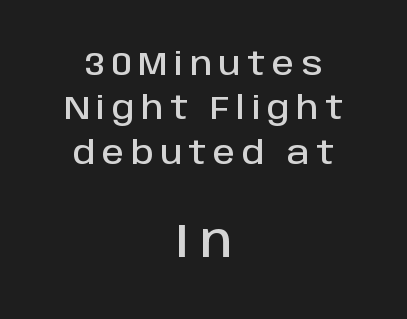
You could not count columns in this text — the font is proportionally spaced. These lines sit exactly where default settings would place them. Characters remain perfectly vertical along every line. Beneath every word, the page is bare. What stands out about the letter spacing? Its width — letters are far apart. Size contrast runs from small at the top to large at the bottom.
